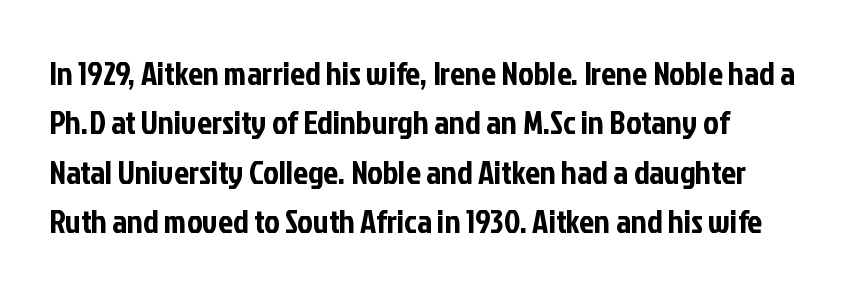
Check under the words: just untouched page. Each letter's strokes conclude bluntly, with no projecting serifs. Is there much room between lines? A standard amount, neither cramped nor airy. Each letter keeps its own natural width here, so spacing adapts to shape.
